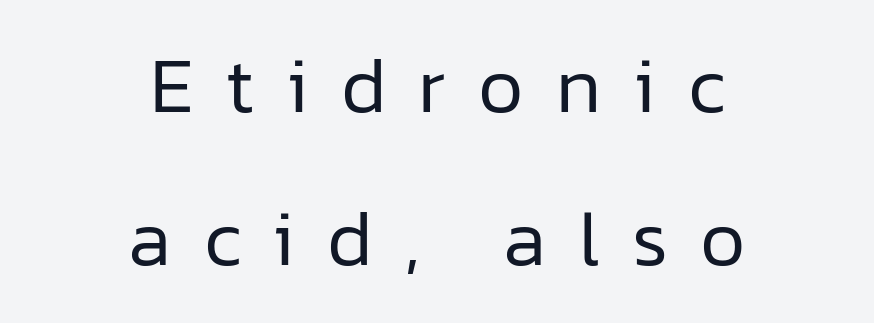
Q: Is the text bold? A: No.
Q: Is the text italic (slanted)? A: No, it is upright.
Q: Is the typeface a serif or a sans-serif typeface? A: Sans-serif.
Q: Is the text underlined? A: No.
Q: How is the paragraph aligned? A: Centered.
Q: Is the spacing between letters normal or unusually wide? A: Unusually wide.
Q: Is the spacing between lines tight, normal or loose? A: Loose.
Q: Width (condensed, normal, or wide)? A: Normal.
Q: Stroke contrast? A: Low.
Q: x-height? A: Medium.
Q: Monospaced? A: No.
